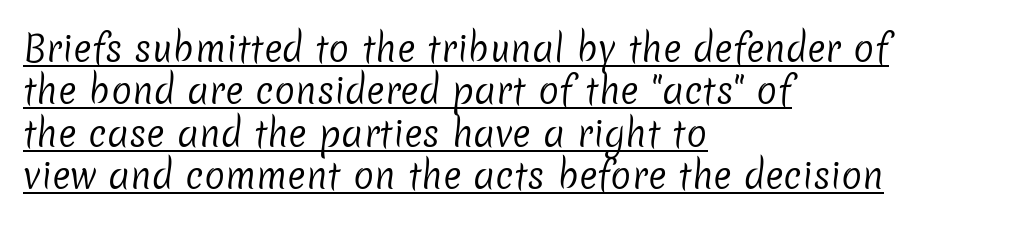
Q: Is the text bold? A: No.
Q: Is the typeface a serif or a sans-serif typeface? A: Sans-serif.
Q: Is the text underlined? A: Yes.
Q: How is the paragraph aligned? A: Left-aligned.
Q: Is the spacing between letters normal or unusually wide? A: Normal.
Q: Width (condensed, normal, or wide)? A: Normal.
Q: Stroke contrast? A: Low.
Q: x-height? A: Medium.
Q: Monospaced? A: No.
